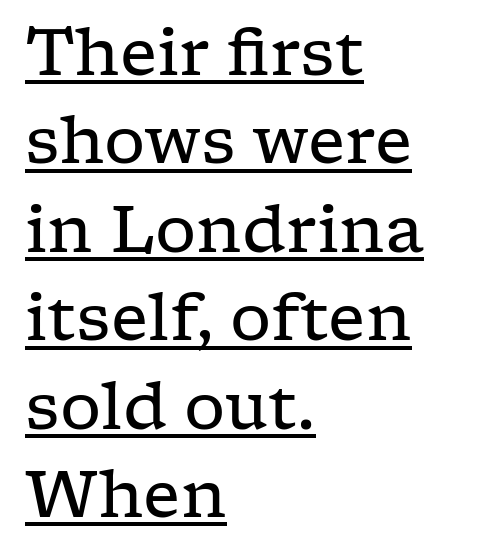
A roman cut, with each character standing at attention. Like a heading marked for emphasis, these lines bear an underscore. Do the characters align in a grid? No, the font is proportional. The horizontal fit of the characters is conventional and even. The letters carry serifs — small finishing strokes at the ends of their stems. Heft: none added — not bold.
